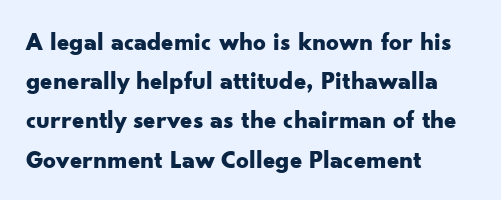
{"italic": "no", "bold": "yes", "underline": "no", "align": "left", "line_spacing": "normal", "line_spacing_ratio": 1.57, "letter_spacing": "normal", "letter_spacing_em": 0.0, "glyph_px": 25}
